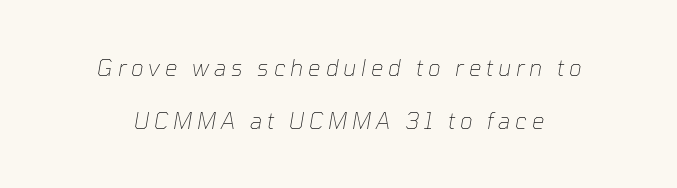
Q: Is the text bold? A: No.
Q: Is the text italic (slanted)? A: Yes, it leans right by about 10 degrees.
Q: Is the text underlined? A: No.
Q: Is the spacing between letters normal or unusually wide? A: Unusually wide.
Q: Is the spacing between lines tight, normal or loose? A: Loose.
